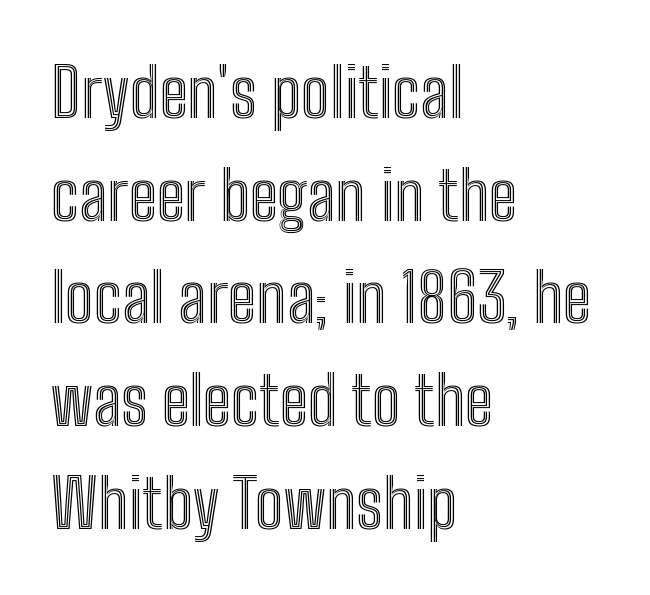
{"italic": "no", "width": "condensed", "x_height": "medium", "monospaced": "no", "underline": "no", "align": "left", "line_spacing": "normal", "line_spacing_ratio": 1.51, "letter_spacing": "normal", "letter_spacing_em": 0.0, "glyph_px": 68}
